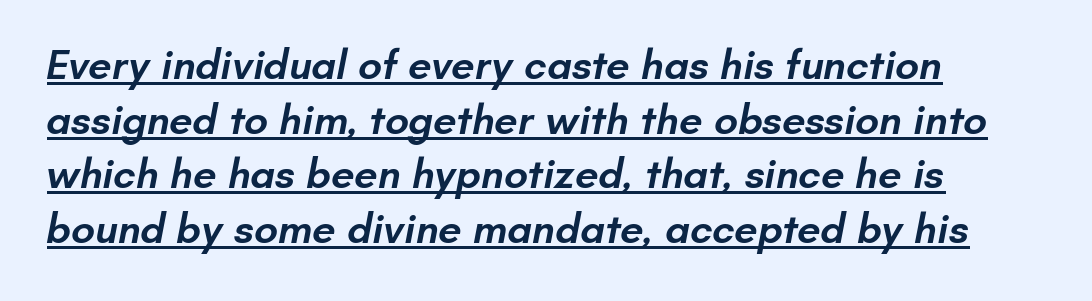
Q: Is the text bold? A: Semi-bold.
Q: Is the typeface a serif or a sans-serif typeface? A: Sans-serif.
Q: Is the text underlined? A: Yes.
Q: How is the paragraph aligned? A: Left-aligned.
Q: Is the spacing between letters normal or unusually wide? A: Normal.
Q: Is the spacing between lines tight, normal or loose? A: Normal.
Q: Width (condensed, normal, or wide)? A: Normal.
Q: Stroke contrast? A: Low.
Q: x-height? A: Small.
Q: Monospaced? A: No.
